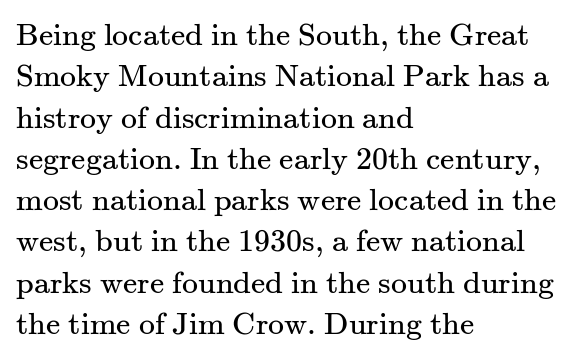
{"serif": "yes", "italic": "no", "bold": "no", "weight": "regular", "width": "normal", "stroke_contrast": "medium", "x_height": "small", "monospaced": "no", "underline": "no", "align": "left", "line_spacing": "normal", "line_spacing_ratio": 1.29, "letter_spacing": "normal", "letter_spacing_em": 0.0, "glyph_px": 32}
